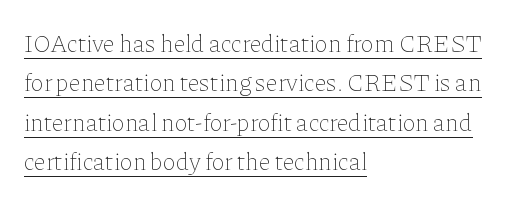
{"italic": "no", "bold": "no", "underline": "yes", "align": "left", "line_spacing": "normal", "line_spacing_ratio": 1.58, "letter_spacing": "normal", "letter_spacing_em": 0.0, "glyph_px": 25}
